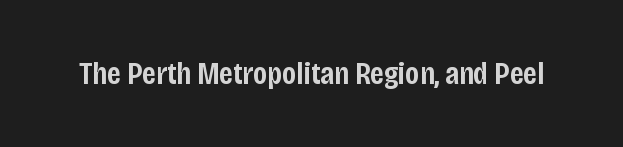
Q: Is the text bold? A: Semi-bold.
Q: Is the text italic (slanted)? A: No, it is upright.
Q: Is the typeface a serif or a sans-serif typeface? A: Sans-serif.
Q: Is the text underlined? A: No.
Q: Is the spacing between letters normal or unusually wide? A: Normal.
Q: Width (condensed, normal, or wide)? A: Condensed.
Q: Stroke contrast? A: Low.
Q: x-height? A: Large.
Q: Monospaced? A: No.
